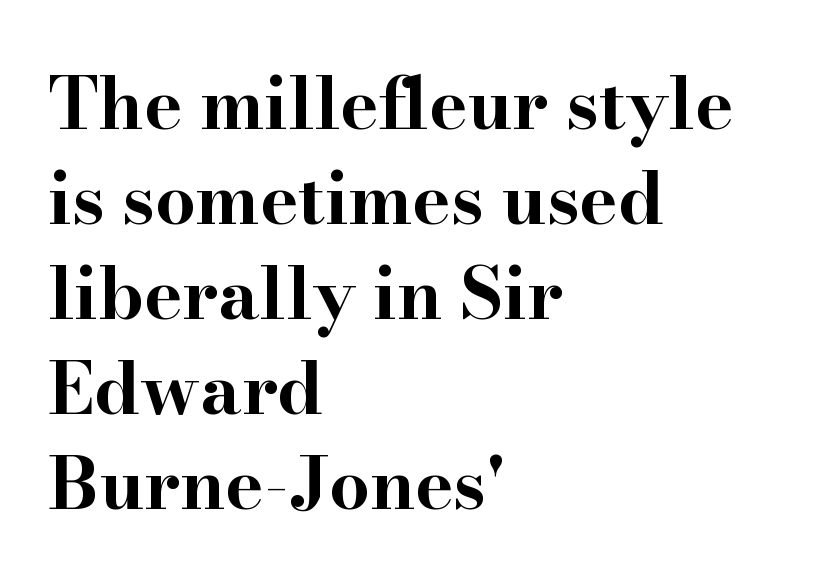
Students, this is bold: see how much ink each stroke carries. Check the space under the baseline: it is left empty. Line spacing here is normal. Is the block centered? No — it sits flush against the left margin. No italicization has been applied; the sample stays upright. No extra tracking has been applied to these lines.
